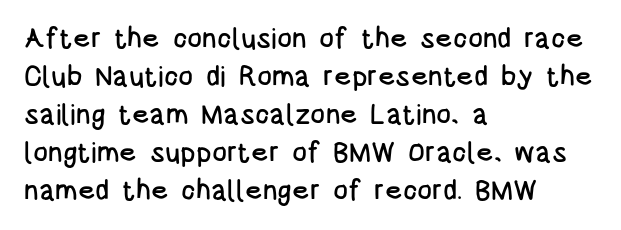
Grotesque or geometric, the face here clearly has no serifs. Note the varied advance widths — an 'i' is clearly narrower than an 'm'. Descenders are the only things crossing below the line. Whoever set this chose a conventional vertical rhythm.
